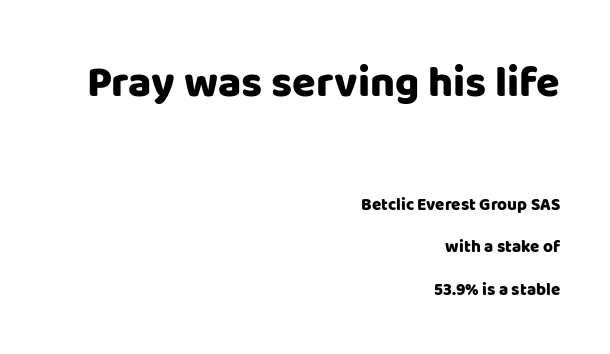
{"serif": "no", "italic": "no", "width": "normal", "stroke_contrast": "low", "x_height": "large", "monospaced": "no", "underline": "no", "align": "right", "line_spacing": "loose", "line_spacing_ratio": 2.5, "letter_spacing": "normal", "letter_spacing_em": 0.0, "larger_block": "first", "size_ratio": 2.53, "glyph_px": 43}
